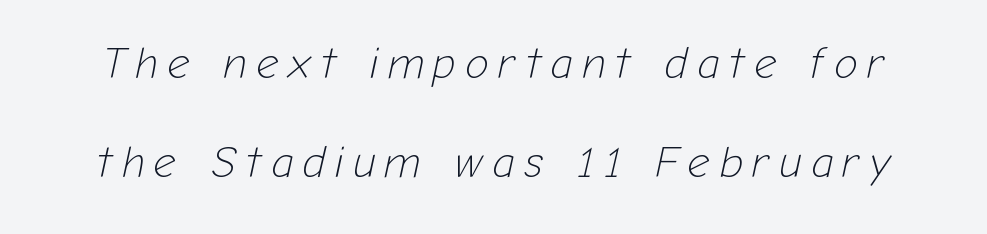
Q: Is the text bold? A: No.
Q: Is the text italic (slanted)? A: Yes, it leans right by about 12 degrees.
Q: Is the text underlined? A: No.
Q: Is the spacing between letters normal or unusually wide? A: Unusually wide.
Q: Is the spacing between lines tight, normal or loose? A: Loose.
Q: Width (condensed, normal, or wide)? A: Normal.
Q: Stroke contrast? A: Low.
Q: x-height? A: Medium.
Q: Monospaced? A: No.
